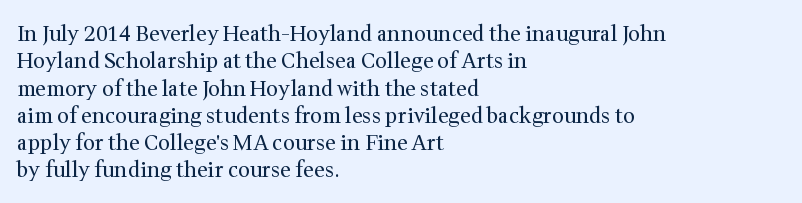
The image shows 21 px text type, upright; set left-aligned, normal line spacing (1.3x), normal letter spacing, not underlined.
